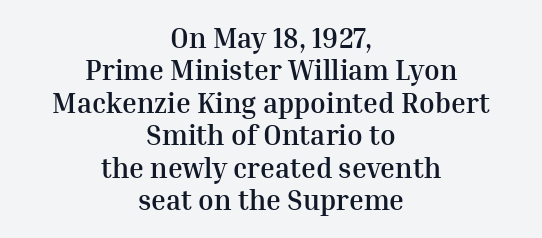
Posture: vertical. Strong, thick strokes mark this as bold type. The baseline area is clear. Note the varied advance widths — an 'i' is clearly narrower than an 'm'. Is the letter spacing exaggerated? No — it looks like the ordinary default.
